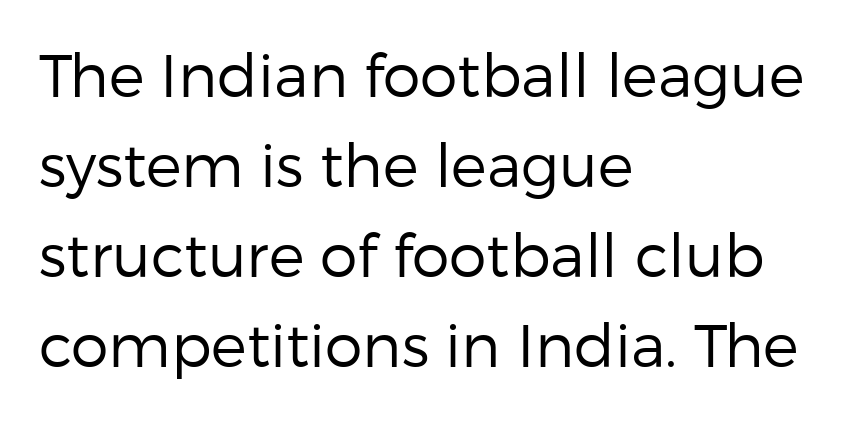
Weight: not bold — regular or lighter. Is the block centered? No — it sits flush against the left margin. These lines were composed using upright roman letters. In terms of leading, this rendering sits right in the middle. The zone under the glyphs is completely vacant. Look at the bottom of the vertical strokes: they stop flat, with no serifs.
